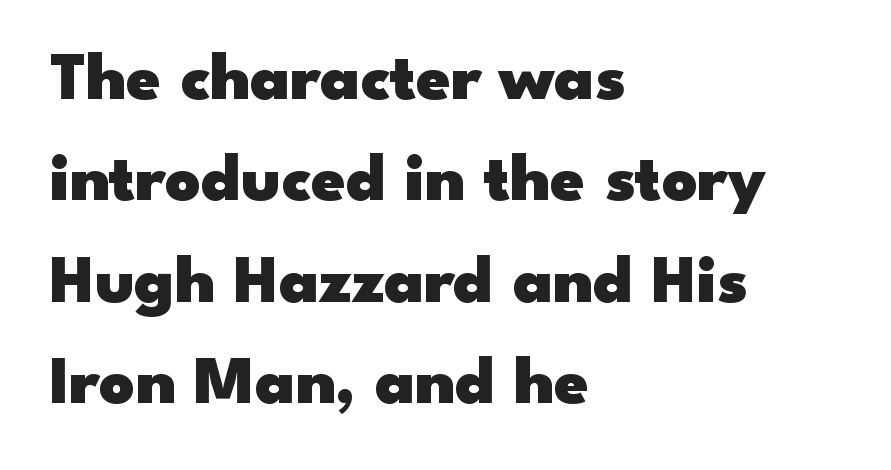
Q: Is the text bold? A: Yes.
Q: Is the text italic (slanted)? A: No, it is upright.
Q: Is the typeface a serif or a sans-serif typeface? A: Sans-serif.
Q: Is the text underlined? A: No.
Q: How is the paragraph aligned? A: Left-aligned.
Q: Is the spacing between letters normal or unusually wide? A: Normal.
Q: Is the spacing between lines tight, normal or loose? A: Normal.
Q: Width (condensed, normal, or wide)? A: Wide.
Q: Stroke contrast? A: Low.
Q: x-height? A: Small.
Q: Monospaced? A: No.
